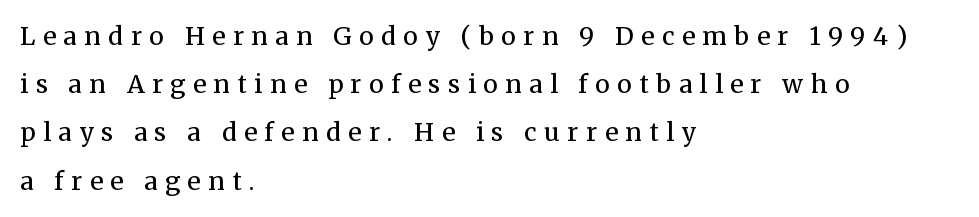
Q: Is the text bold? A: No.
Q: Is the text italic (slanted)? A: No, it is upright.
Q: Is the text underlined? A: No.
Q: How is the paragraph aligned? A: Left-aligned.
Q: Is the spacing between letters normal or unusually wide? A: Unusually wide.
Q: Is the spacing between lines tight, normal or loose? A: Loose.
